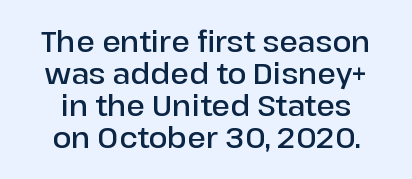
Short and long lines alike share a common midpoint. Anything drawn beneath the words? Only blank space. Nothing sits at the stroke ends, so this counts as sans-serif. Compared with typical paragraphs, the rows here are closer together.
